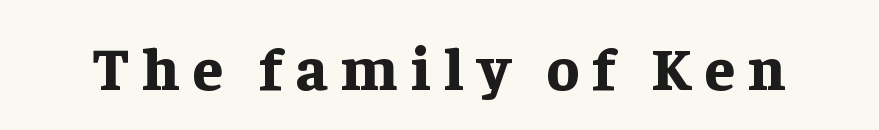
Nope, not italic — everything's standing straight. The space directly below the letters is spotless. These lines are rendered in a variable-pitch font. What weight is shown? A full bold with thick strokes. Caption: expanded tracking, letters set apart.
